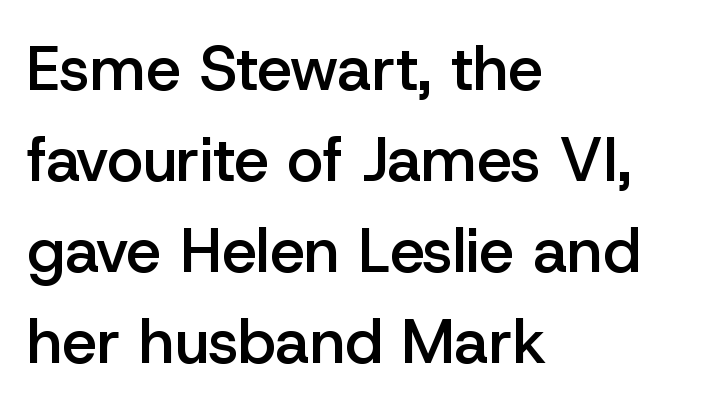
Q: Is the text bold? A: Semi-bold.
Q: Is the text italic (slanted)? A: No, it is upright.
Q: Is the typeface a serif or a sans-serif typeface? A: Sans-serif.
Q: Is the text underlined? A: No.
Q: How is the paragraph aligned? A: Left-aligned.
Q: Is the spacing between letters normal or unusually wide? A: Normal.
Q: Is the spacing between lines tight, normal or loose? A: Normal.
Q: Width (condensed, normal, or wide)? A: Normal.
Q: Stroke contrast? A: Low.
Q: x-height? A: Medium.
Q: Monospaced? A: No.
